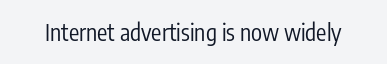
The image shows 23 px text type, upright; set normal letter spacing, not underlined.
